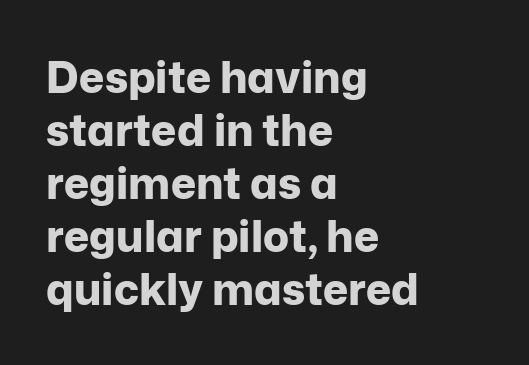
Posture: upright roman. Look at the tracking — it's just the regular setting, nothing added. The typesetter chose a ragged-right arrangement here. A sans-serif font was chosen for this passage. Set as a true bold cut, around the 700 mark.
